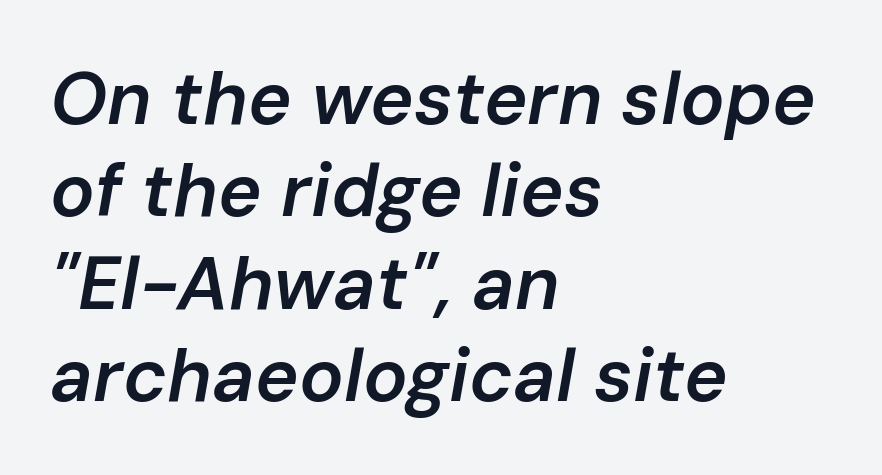
The image shows 74 px semibold type, italic (leaning right); set left-aligned, normal line spacing (1.25x), normal letter spacing, not underlined; low stroke contrast and a medium x-height.
